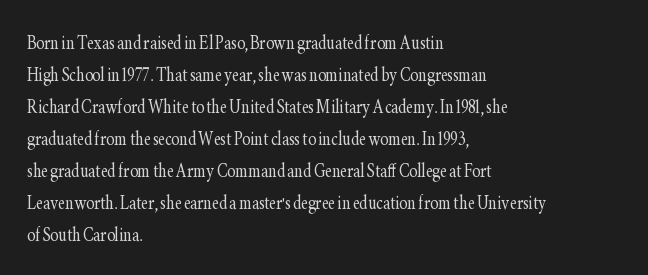
A bare baseline throughout the passage. Does the lettering tilt? It doesn't — this is upright. Leftover space on each line is placed entirely after the last word. Regarding leading, the lines here are spaced in the standard way. Inter-character spacing is left at the font's built-in metrics. Compared with a typical body face, this is equally light or lighter still.
